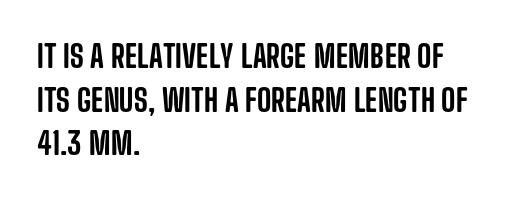
{"serif": "no", "italic": "no", "width": "condensed", "stroke_contrast": "low", "x_height": "large", "monospaced": "no", "underline": "no", "align": "left", "line_spacing": "normal", "line_spacing_ratio": 1.41, "letter_spacing": "normal", "letter_spacing_em": 0.0, "glyph_px": 31}
